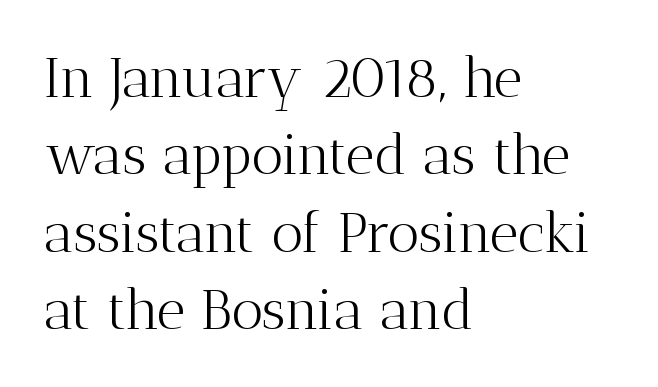
The space directly below the letters is spotless. Summary of weight: not heavy and not bold. A typesetter would call this proportional, since set widths differ per character. What's the leading like? Ordinary, nothing unusual. Typeset ragged right — the left edge is the straight one. This is roman type, the default non-slanted kind.
